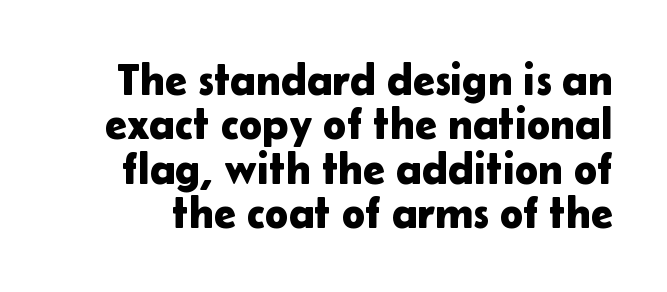
{"serif": "no", "italic": "no", "width": "normal", "stroke_contrast": "low", "x_height": "medium", "monospaced": "no", "underline": "no", "line_spacing": "tight", "line_spacing_ratio": 1.01, "letter_spacing": "normal", "letter_spacing_em": 0.0, "glyph_px": 44}
